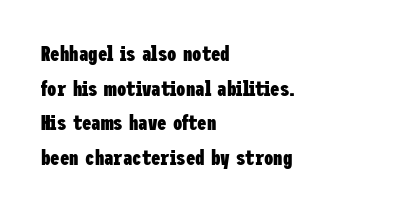
Q: Is the text bold? A: Yes.
Q: Is the text italic (slanted)? A: No, it is upright.
Q: Is the text underlined? A: No.
Q: How is the paragraph aligned? A: Left-aligned.
Q: Is the spacing between letters normal or unusually wide? A: Normal.
Q: Is the spacing between lines tight, normal or loose? A: Normal.
